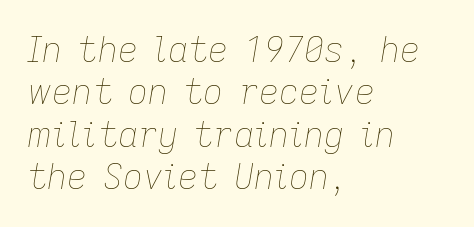
Q: Is the text bold? A: No.
Q: Is the text italic (slanted)? A: Yes, it leans right by about 9 degrees.
Q: Is the text underlined? A: No.
Q: How is the paragraph aligned? A: Left-aligned.
Q: Is the spacing between letters normal or unusually wide? A: Normal.
Q: Width (condensed, normal, or wide)? A: Normal.
Q: Stroke contrast? A: Low.
Q: x-height? A: Medium.
Q: Monospaced? A: No.
